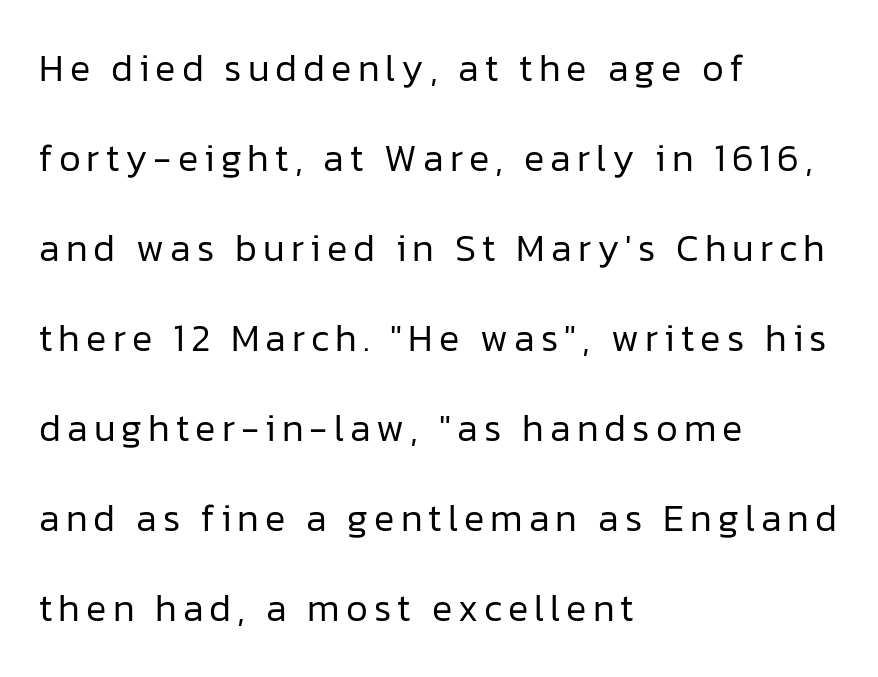
Q: Is the text bold? A: No.
Q: Is the text italic (slanted)? A: No, it is upright.
Q: Is the typeface a serif or a sans-serif typeface? A: Sans-serif.
Q: Is the text underlined? A: No.
Q: How is the paragraph aligned? A: Left-aligned.
Q: Is the spacing between lines tight, normal or loose? A: Loose.
Q: Width (condensed, normal, or wide)? A: Normal.
Q: Stroke contrast? A: Low.
Q: x-height? A: Medium.
Q: Monospaced? A: No.
